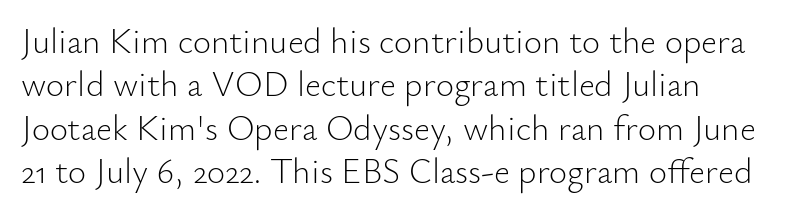
The image shows 35 px light sans-serif type, upright; set left-aligned, line spacing 1.24x, normal letter spacing, not underlined; low stroke contrast and a small x-height.
